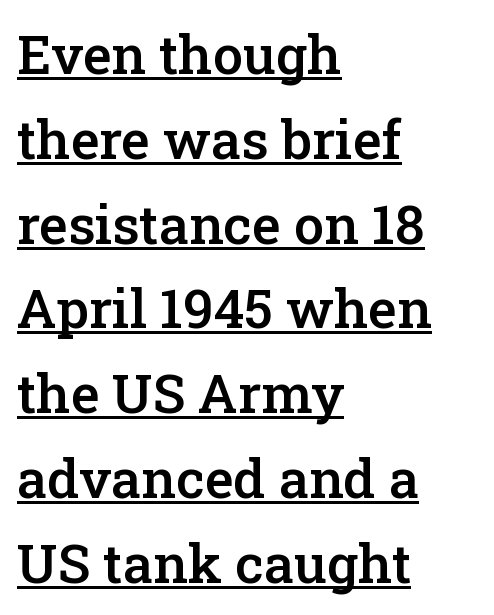
The image shows 54 px semibold serif type, upright; set left-aligned, normal line spacing (1.57x), normal letter spacing, underlined; low stroke contrast and a medium x-height.
